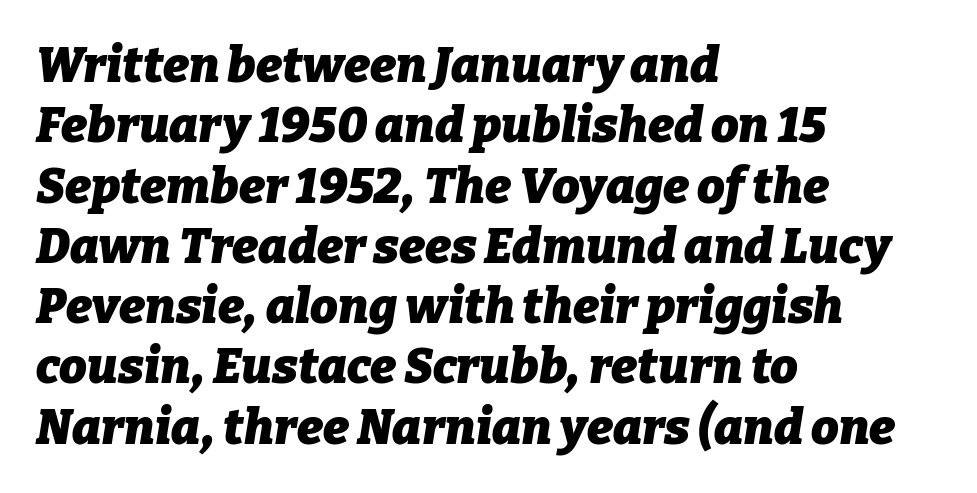
Q: Is the text bold? A: Yes.
Q: Is the text italic (slanted)? A: Yes, it leans right by about 9 degrees.
Q: Is the text underlined? A: No.
Q: How is the paragraph aligned? A: Left-aligned.
Q: Is the spacing between letters normal or unusually wide? A: Normal.
Q: Width (condensed, normal, or wide)? A: Normal.
Q: Stroke contrast? A: Low.
Q: x-height? A: Medium.
Q: Monospaced? A: No.
